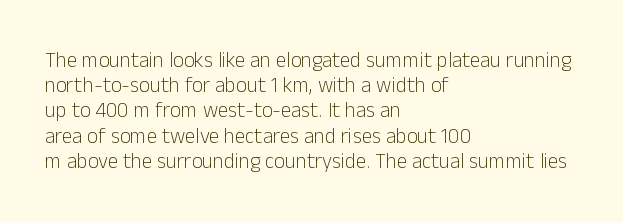
The image shows 21 px text type, upright; set left-aligned, line spacing 1.2x, normal letter spacing, not underlined.
